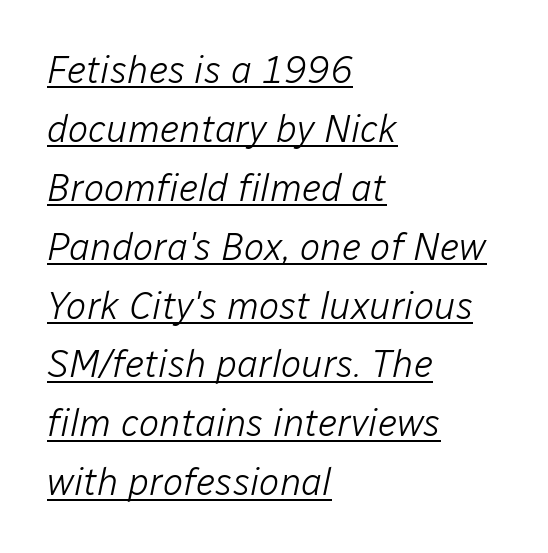
Q: Is the text bold? A: No.
Q: Is the text italic (slanted)? A: Yes, it leans right by about 12 degrees.
Q: Is the text underlined? A: Yes.
Q: How is the paragraph aligned? A: Left-aligned.
Q: Is the spacing between letters normal or unusually wide? A: Normal.
Q: Is the spacing between lines tight, normal or loose? A: Normal.
Q: Width (condensed, normal, or wide)? A: Normal.
Q: Stroke contrast? A: Low.
Q: x-height? A: Medium.
Q: Monospaced? A: No.
